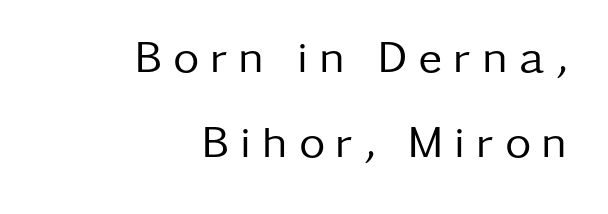
You could not count columns in this text — the font is proportionally spaced. Spacing between characters has been opened up far beyond the box default. No feet cap the strokes, marking this as sans-serif type. Ink coverage per letter is moderate at most.
